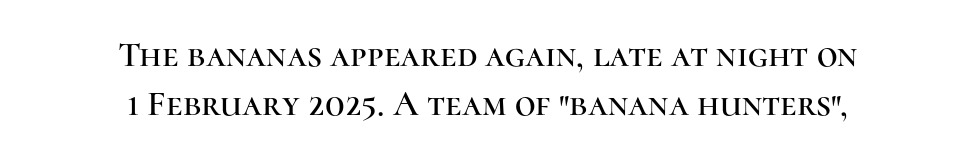
Q: Is the text italic (slanted)? A: No, it is upright.
Q: Is the typeface a serif or a sans-serif typeface? A: Serif.
Q: Is the text underlined? A: No.
Q: How is the paragraph aligned? A: Centered.
Q: Is the spacing between letters normal or unusually wide? A: Normal.
Q: Is the spacing between lines tight, normal or loose? A: Normal.
Q: Width (condensed, normal, or wide)? A: Normal.
Q: Stroke contrast? A: High.
Q: x-height? A: Medium.
Q: Monospaced? A: No.
